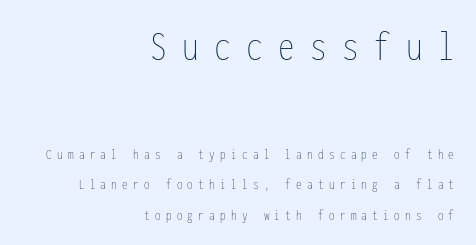
Caption: upper text group enlarged, lower text group reduced. The typesetter chose a ragged-left arrangement here. Letters have the restrained weight of plain body copy at most. Tall strokes in this sample are plumb rather than angled.
